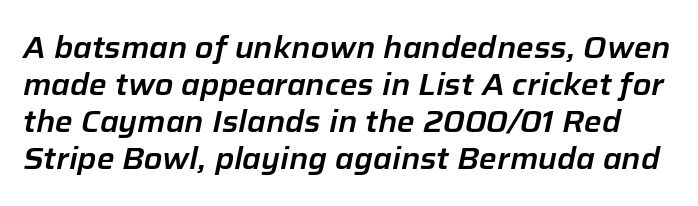
The rendering uses natural spacing where letterforms have individual widths. The specimen omits any rule beneath the text block's lines. Observe the ordinary spacing: letters are neighbours, not strangers. Quick note: italic.
